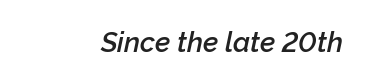
{"italic": "yes", "lean": "right", "slant_degrees": 12, "bold": "semi", "weight": "semibold", "width": "normal", "stroke_contrast": "low", "x_height": "medium", "monospaced": "no", "underline": "no", "letter_spacing": "normal", "letter_spacing_em": 0.0, "glyph_px": 28}
